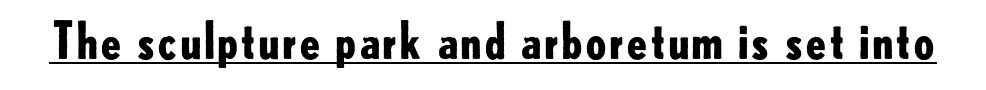
The image shows 49 px bold sans-serif type, upright; set normal letter spacing, underlined; low stroke contrast and a small x-height.
